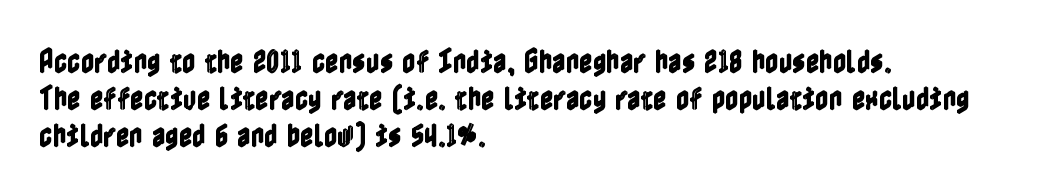
The passage is arranged the way most books set body copy — flush left. No extra tracking has been applied to these lines. You can tell it's not italic because the verticals are truly vertical. The leading is moderate, giving the passage an even texture. The specimen omits any rule beneath the text block's lines.
